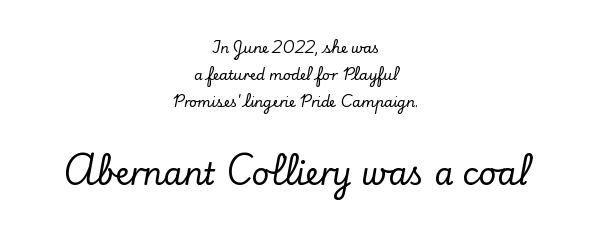
The image shows 31 px serif type; set centered, loose line spacing (1.93x), normal letter spacing, not underlined; the second (bottom) block is 2.21x larger; low stroke contrast and a small x-height.
